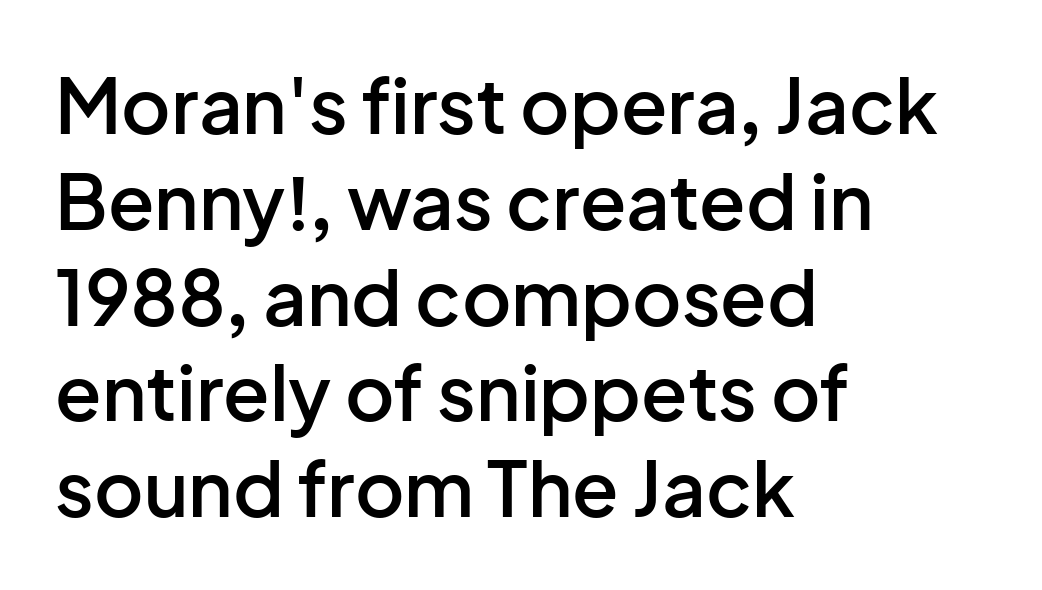
Q: Is the text bold? A: Semi-bold.
Q: Is the text italic (slanted)? A: No, it is upright.
Q: Is the typeface a serif or a sans-serif typeface? A: Sans-serif.
Q: Is the text underlined? A: No.
Q: How is the paragraph aligned? A: Left-aligned.
Q: Is the spacing between letters normal or unusually wide? A: Normal.
Q: Is the spacing between lines tight, normal or loose? A: Normal.
Q: Width (condensed, normal, or wide)? A: Normal.
Q: Stroke contrast? A: Low.
Q: x-height? A: Medium.
Q: Monospaced? A: No.
